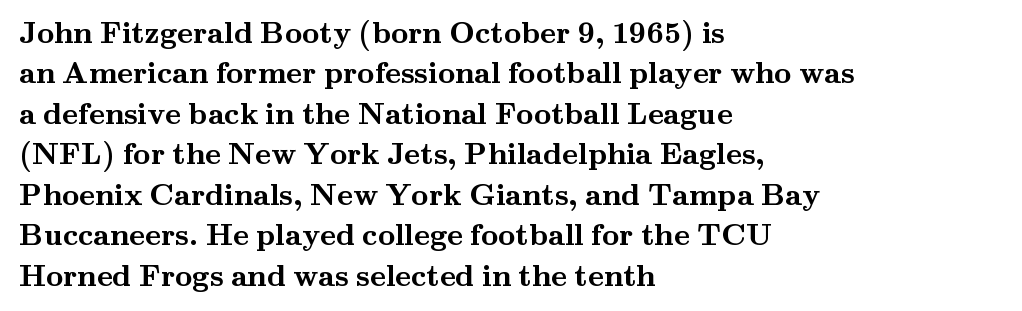
Proportional: the letters do not fall into vertical columns. Check under the words: just untouched page. Horizontal bands of white between lines are of average thickness. A typesetter would mark this as roman, not italic.
